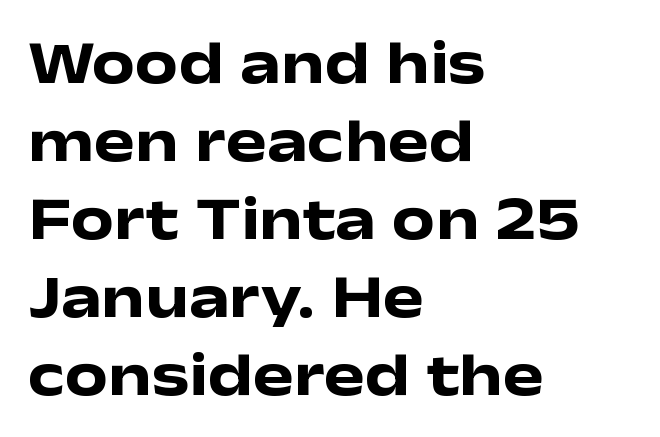
The image shows 61 px heavy, wide sans-serif type, upright; set left-aligned, normal line spacing (1.28x), normal letter spacing, not underlined; low stroke contrast and a medium x-height.
